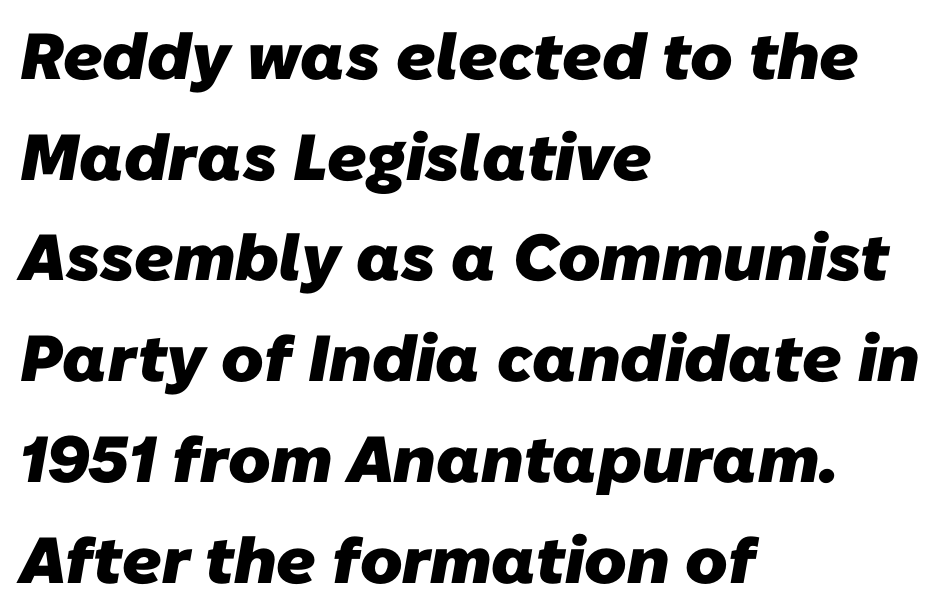
The image shows 65 px heavy sans-serif type; set left-aligned, normal line spacing (1.55x), normal letter spacing, not underlined; low stroke contrast and a medium x-height.
